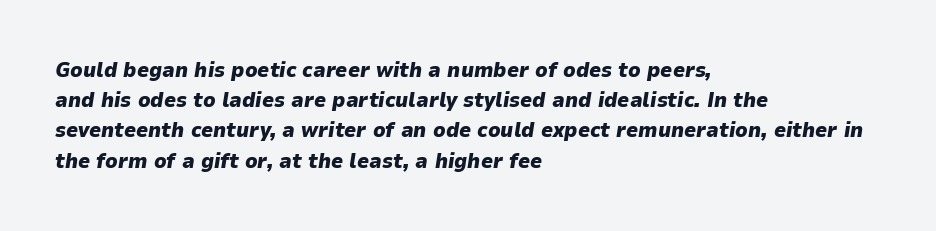
Q: Is the text bold? A: Yes.
Q: Is the text italic (slanted)? A: Yes, it leans right by about 9 degrees.
Q: Is the text underlined? A: No.
Q: How is the paragraph aligned? A: Left-aligned.
Q: Is the spacing between letters normal or unusually wide? A: Normal.
Q: Is the spacing between lines tight, normal or loose? A: Normal.
